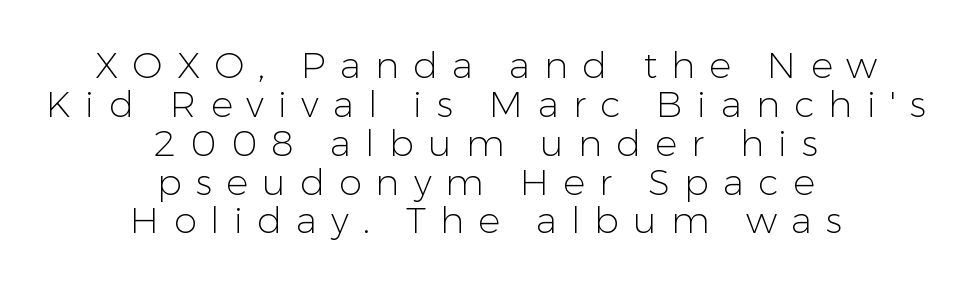
Honestly, there is no underline to notice here at all. The passage is arranged like a title page — every line centered. This sample has the flowing, uneven cadence of proportional lettering. Each stroke keeps to a modest, everyday thickness or less. The typography opts for an upright posture over an oblique one. Cramped leading.
